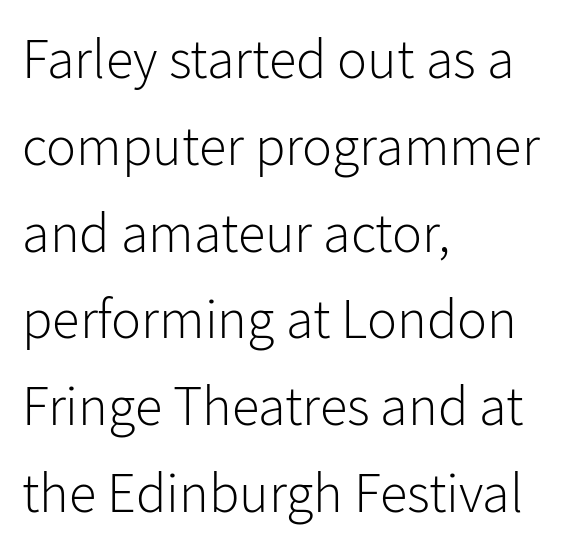
The image shows 56 px light sans-serif type, upright; set left-aligned, normal line spacing (1.55x), normal letter spacing, not underlined; low stroke contrast and a medium x-height.
